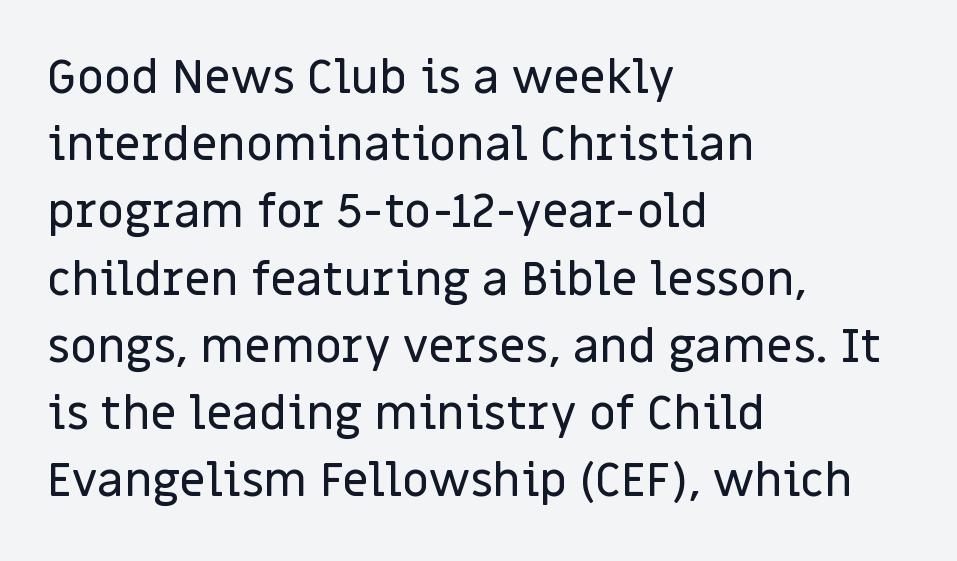
{"serif": "no", "italic": "no", "width": "normal", "stroke_contrast": "low", "x_height": "large", "monospaced": "no", "underline": "no", "align": "left", "line_spacing": "normal", "line_spacing_ratio": 1.43, "letter_spacing": "normal", "letter_spacing_em": 0.0, "glyph_px": 47}
